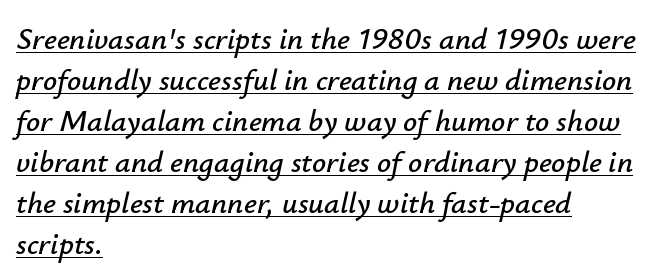
The image shows 31 px text type, italic (leaning right); set left-aligned, normal line spacing (1.32x), normal letter spacing, underlined; low stroke contrast and a small x-height.
